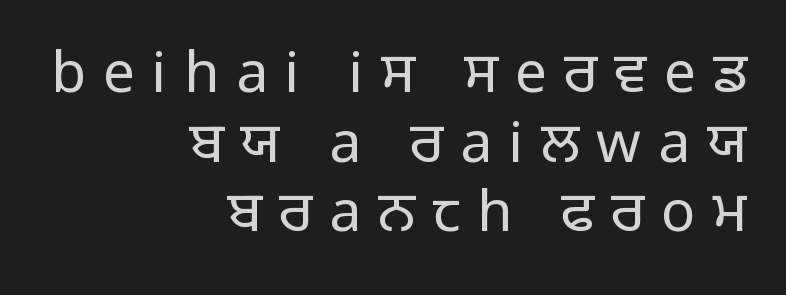
The string is rendered with underlining switched off. Here the designer chose a conventional face with non-uniform glyph widths. Serif or sans? Sans — the stroke terminals are bare. The type sits square on the baseline with zero lean. You could only call the tracking loose — the letters float apart.
